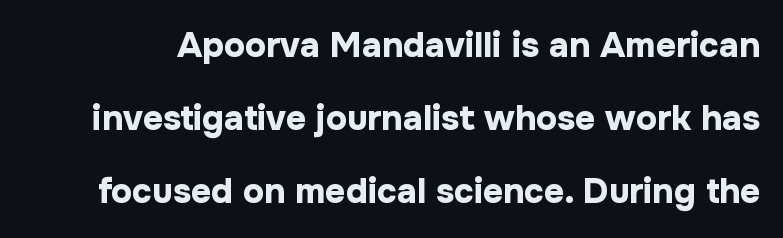
Q: Is the text bold? A: Yes.
Q: Is the text italic (slanted)? A: No, it is upright.
Q: Is the typeface a serif or a sans-serif typeface? A: Sans-serif.
Q: Is the text underlined? A: No.
Q: Is the spacing between letters normal or unusually wide? A: Normal.
Q: Is the spacing between lines tight, normal or loose? A: Loose.
Q: Width (condensed, normal, or wide)? A: Normal.
Q: Stroke contrast? A: Low.
Q: x-height? A: Medium.
Q: Monospaced? A: No.
